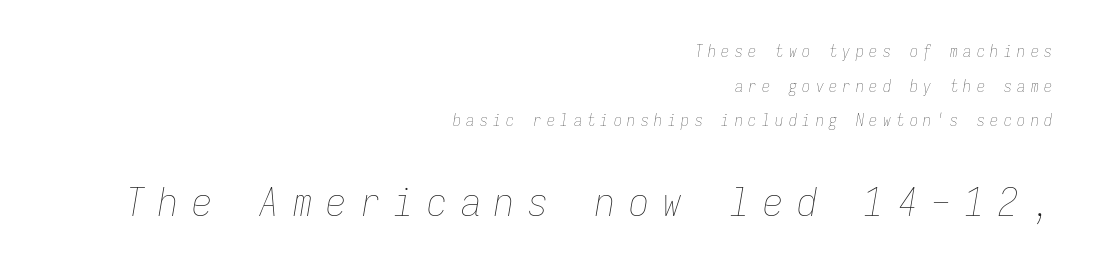
Q: Is the text bold? A: No.
Q: Is the text italic (slanted)? A: Yes, it leans right by about 9 degrees.
Q: Is the text underlined? A: No.
Q: How is the paragraph aligned? A: Right-aligned.
Q: Is the spacing between letters normal or unusually wide? A: Unusually wide.
Q: Is the spacing between lines tight, normal or loose? A: Loose.
Q: Which block of text is set in a larger size, the first (top) or the second (bottom)? A: The second (bottom) one.
Q: Width (condensed, normal, or wide)? A: Condensed.
Q: Stroke contrast? A: Low.
Q: x-height? A: Medium.
Q: Monospaced? A: Yes.
